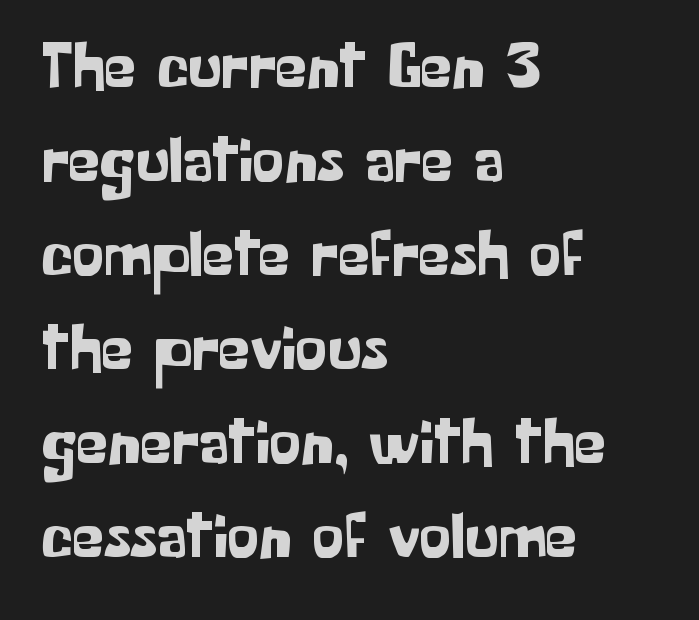
The image shows 64 px sans-serif type, upright; set left-aligned, normal line spacing (1.47x), normal letter spacing, not underlined; low stroke contrast and a medium x-height.
